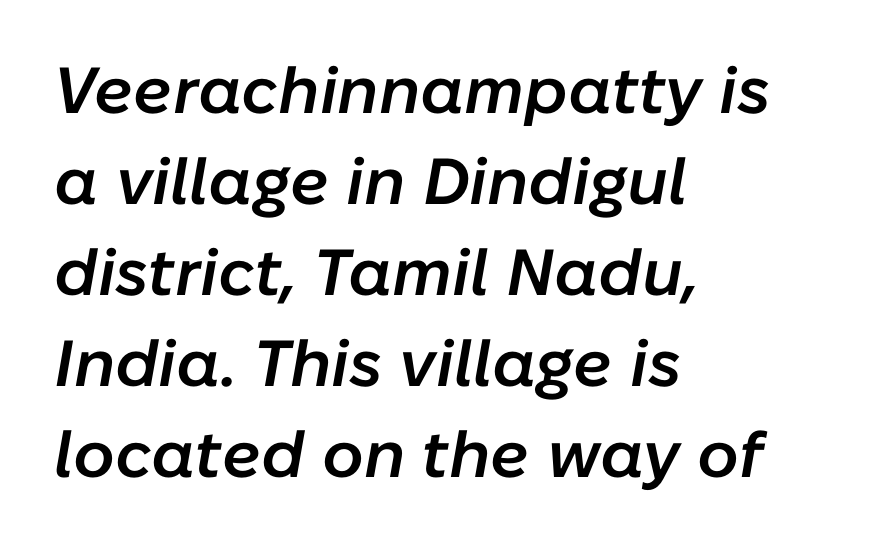
Q: Is the text bold? A: Semi-bold.
Q: Is the text italic (slanted)? A: Yes, it leans right by about 10 degrees.
Q: Is the text underlined? A: No.
Q: How is the paragraph aligned? A: Left-aligned.
Q: Is the spacing between letters normal or unusually wide? A: Normal.
Q: Is the spacing between lines tight, normal or loose? A: Normal.
Q: Width (condensed, normal, or wide)? A: Normal.
Q: Stroke contrast? A: Low.
Q: x-height? A: Medium.
Q: Monospaced? A: No.
